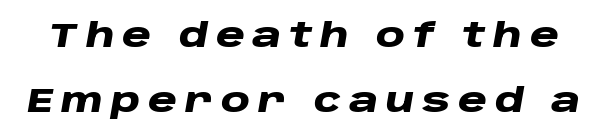
Typesetter's note: full bold, strokes at maximum text heaviness. Any mark beneath the type? The region is blank. Is this a fixed-width face? No — the glyphs have proportional, varying widths. Is the type slanted? Yes — the strokes lean at a clear angle. The horizontal fit of the characters is loose and conspicuously gappy. The space between consecutive lines is lavish.
